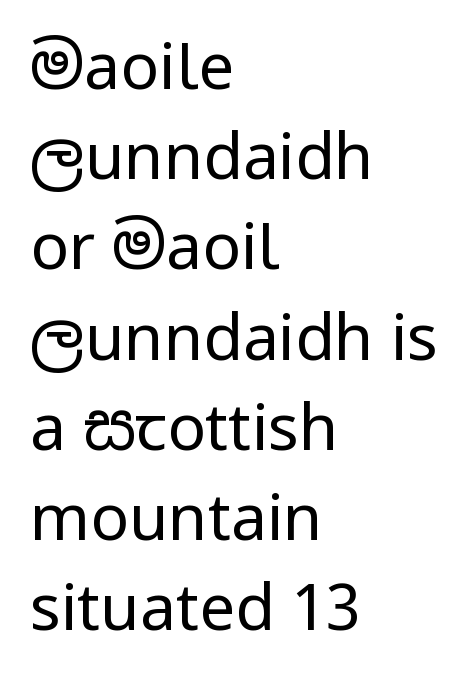
The image shows 64 px regular-weight, condensed sans-serif type, upright; set left-aligned, normal line spacing (1.41x), normal letter spacing, not underlined; low stroke contrast.
